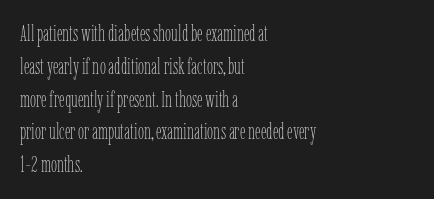
{"italic": "no", "bold": "no", "underline": "no", "align": "left", "line_spacing": "normal", "line_spacing_ratio": 1.49, "letter_spacing": "normal", "letter_spacing_em": 0.0, "glyph_px": 22}
